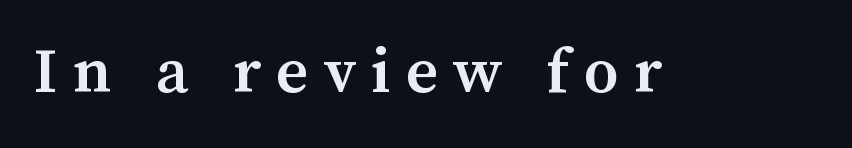
{"serif": "yes", "italic": "no", "bold": "semi", "weight": "semibold", "width": "normal", "stroke_contrast": "medium", "x_height": "medium", "monospaced": "no", "underline": "no", "letter_spacing": "wide", "letter_spacing_em": 0.24, "glyph_px": 63}
